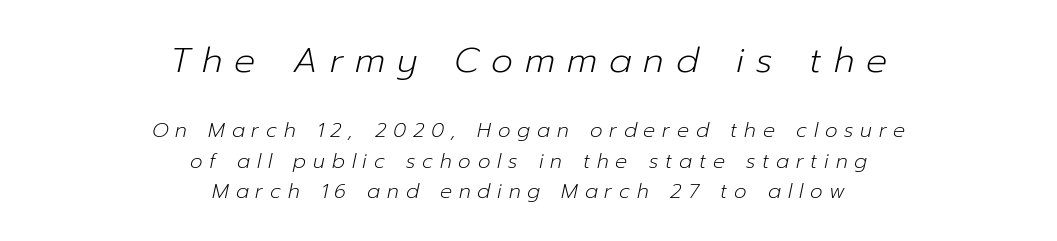
The image shows 35 px light type, italic (leaning right); set centered, normal line spacing (1.54x), unusually wide letter spacing (+0.34 em), not underlined; the first (top) block is 1.75x larger; low stroke contrast and a medium x-height.
